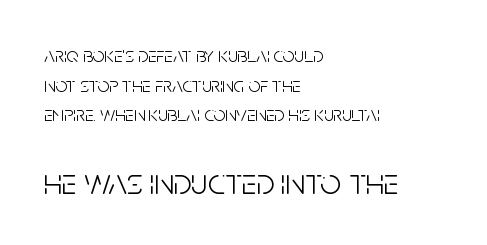
The typography opts for an upright posture over an oblique one. Here the designer chose a conventional face with non-uniform glyph widths. Top chunk: small. Bottom chunk: large. Is this a sans? Yes — the strokes have no serifs. These lines stack with their left ends in a neat column.
